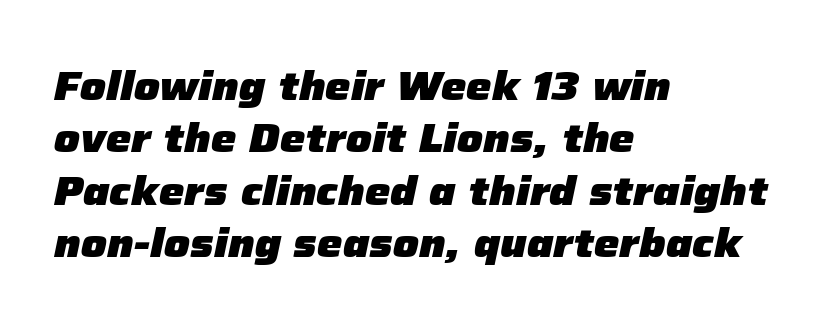
The image shows 40 px heavy type, italic (leaning right); set left-aligned, normal line spacing (1.31x), normal letter spacing, not underlined; low stroke contrast and a medium x-height.
